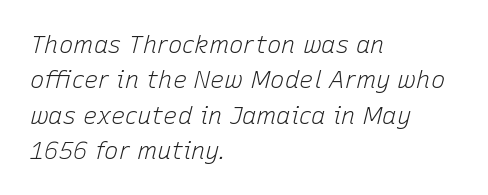
{"italic": "yes", "lean": "right", "slant_degrees": 15, "bold": "no", "underline": "no", "align": "left", "line_spacing": "normal", "line_spacing_ratio": 1.47, "letter_spacing": "normal", "letter_spacing_em": 0.0, "glyph_px": 24}
